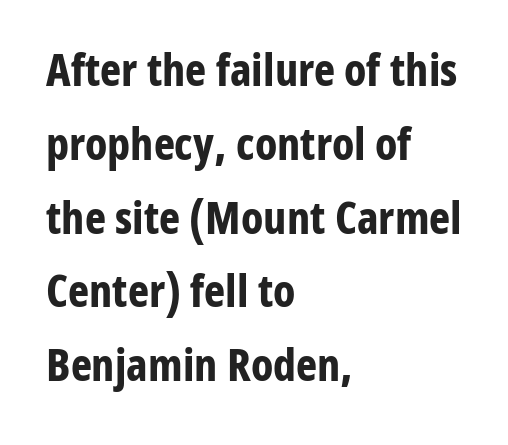
The image shows 45 px bold, condensed sans-serif type, upright; set left-aligned, normal line spacing (1.64x), normal letter spacing, not underlined; low stroke contrast and a medium x-height.
